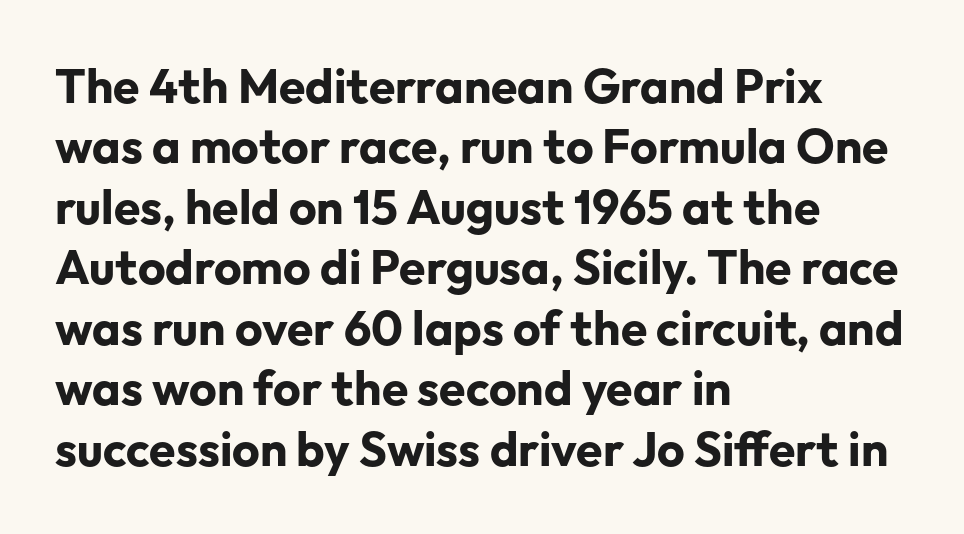
The image shows 48 px bold sans-serif type, upright; set left-aligned, normal line spacing (1.26x), normal letter spacing, not underlined; low stroke contrast and a medium x-height.
